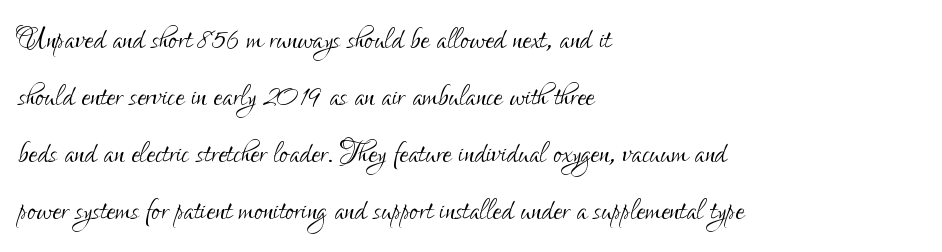
Q: Is the text bold? A: No.
Q: Is the text italic (slanted)? A: Yes.
Q: Is the typeface a serif or a sans-serif typeface? A: Sans-serif.
Q: Is the text underlined? A: No.
Q: How is the paragraph aligned? A: Left-aligned.
Q: Is the spacing between letters normal or unusually wide? A: Normal.
Q: Is the spacing between lines tight, normal or loose? A: Normal.
Q: Width (condensed, normal, or wide)? A: Condensed.
Q: Stroke contrast? A: Low.
Q: x-height? A: Small.
Q: Monospaced? A: No.
